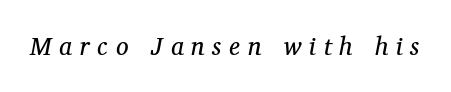
Q: Is the text bold? A: No.
Q: Is the text italic (slanted)? A: Yes, it leans right by about 12 degrees.
Q: Is the text underlined? A: No.
Q: Is the spacing between letters normal or unusually wide? A: Unusually wide.
